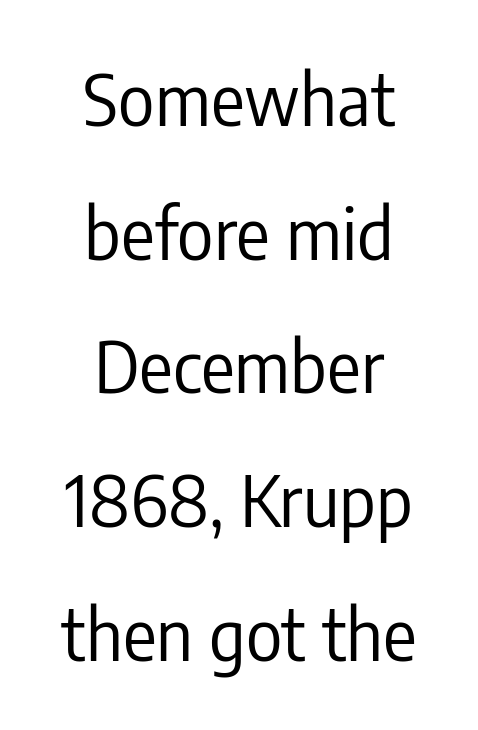
{"serif": "no", "italic": "no", "bold": "no", "weight": "regular", "width": "condensed", "stroke_contrast": "low", "x_height": "medium", "monospaced": "no", "underline": "no", "align": "center", "line_spacing": "loose", "line_spacing_ratio": 1.91, "letter_spacing": "normal", "letter_spacing_em": 0.0, "glyph_px": 70}
